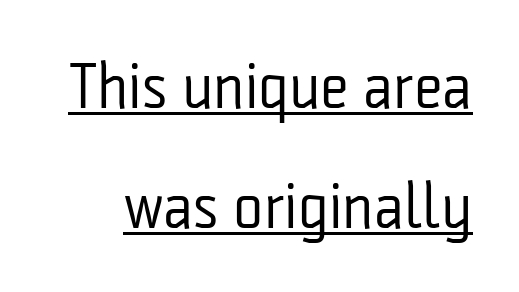
{"serif": "no", "italic": "no", "bold": "no", "weight": "regular", "width": "condensed", "stroke_contrast": "low", "x_height": "medium", "monospaced": "no", "underline": "yes", "line_spacing_ratio": 1.88, "letter_spacing": "normal", "letter_spacing_em": 0.0, "glyph_px": 64}
